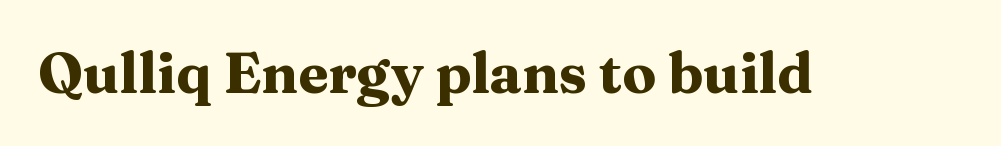
You could not count columns in this text — the font is proportionally spaced. Has an underline been added? It has not. A typesetter would mark this as roman, not italic. Inter-character spacing is left at the font's built-in metrics. Students, this is bold: see how much ink each stroke carries. To sum up the face: it has serifs.
